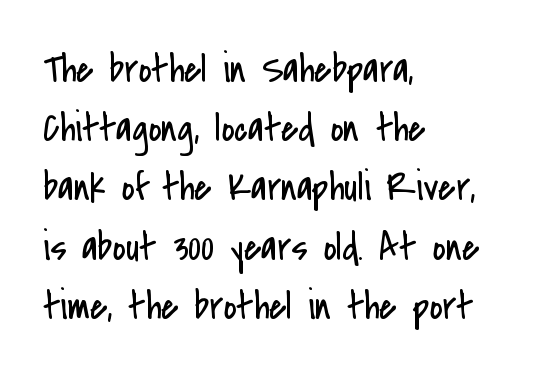
Stems and bowls with no extra thickness — not bold. The axis of the letterforms is exactly vertical. Think of a printed novel: that variable character pitch is what you see here. The rows are spaced the way most documents space them.
